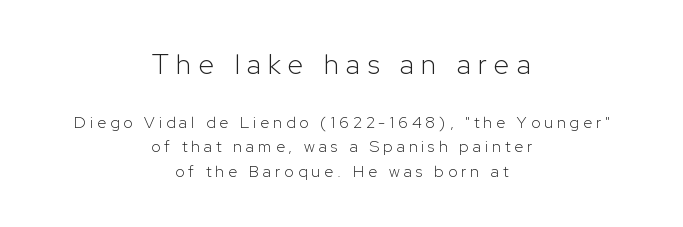
{"serif": "no", "italic": "no", "bold": "no", "weight": "light", "width": "normal", "stroke_contrast": "low", "x_height": "medium", "monospaced": "no", "underline": "no", "align": "center", "line_spacing": "normal", "line_spacing_ratio": 1.54, "letter_spacing": "wide", "letter_spacing_em": 0.26, "larger_block": "first", "size_ratio": 1.75, "glyph_px": 28}
